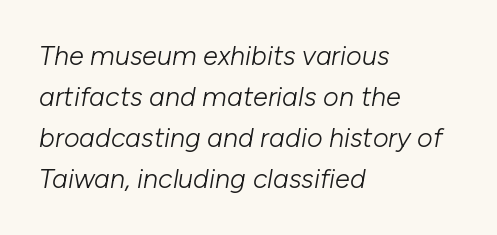
The image shows 27 px text type, italic (leaning right); set left-aligned, normal line spacing (1.52x), normal letter spacing, not underlined.
